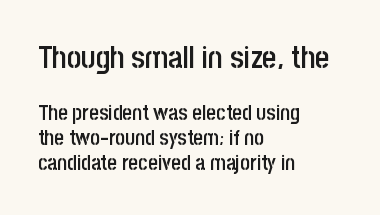
The image shows 31 px semibold, condensed sans-serif type, upright; set left-aligned, line spacing 1.19x, normal letter spacing, not underlined; the first (top) block is 1.48x larger; low stroke contrast and a large x-height.
